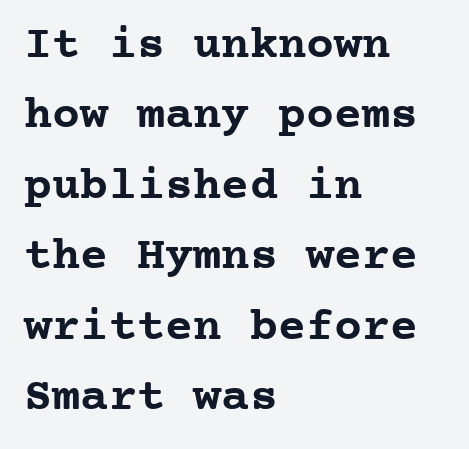
{"serif": "yes", "italic": "no", "bold": "yes", "weight": "semibold", "width": "normal", "stroke_contrast": "low", "x_height": "medium", "monospaced": "yes", "underline": "no", "align": "left", "line_spacing": "normal", "line_spacing_ratio": 1.5, "letter_spacing": "normal", "letter_spacing_em": 0.0, "glyph_px": 47}
